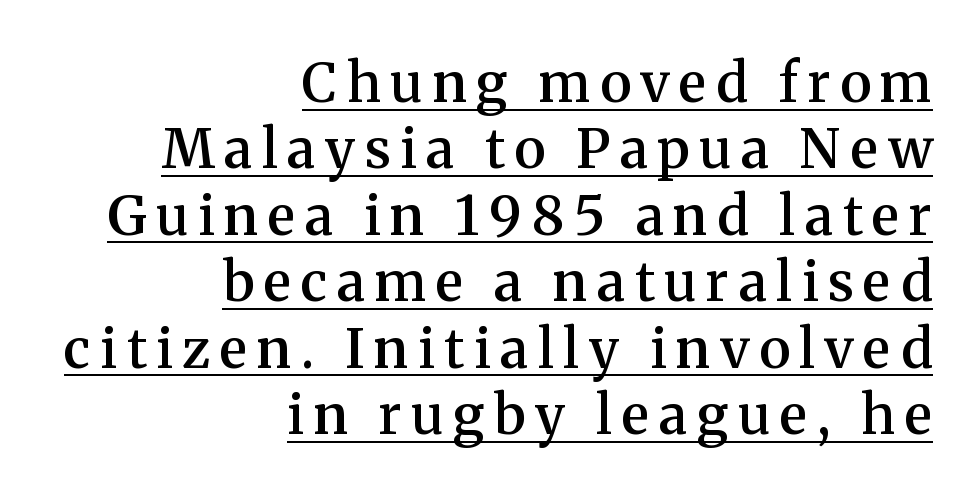
{"serif": "yes", "italic": "no", "bold": "semi", "weight": "semibold", "width": "normal", "stroke_contrast": "medium", "x_height": "medium", "monospaced": "no", "underline": "yes", "align": "right", "line_spacing_ratio": 1.23, "glyph_px": 54}
